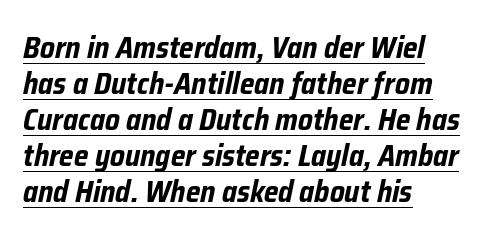
Q: Is the text bold? A: Yes.
Q: Is the text italic (slanted)? A: Yes, it leans right by about 12 degrees.
Q: Is the text underlined? A: Yes.
Q: How is the paragraph aligned? A: Left-aligned.
Q: Is the spacing between letters normal or unusually wide? A: Normal.
Q: Width (condensed, normal, or wide)? A: Condensed.
Q: Stroke contrast? A: Low.
Q: x-height? A: Medium.
Q: Monospaced? A: No.
